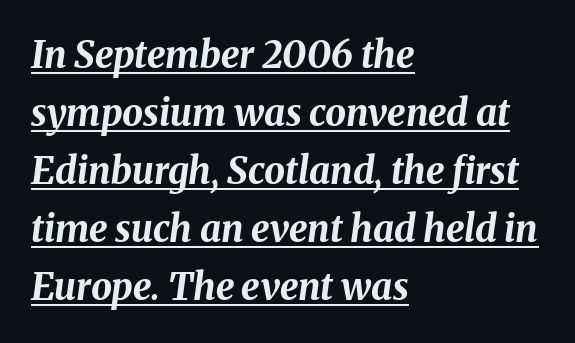
{"italic": "yes", "lean": "right", "slant_degrees": 8, "bold": "yes", "weight": "bold", "width": "normal", "stroke_contrast": "medium", "x_height": "medium", "monospaced": "no", "underline": "yes", "align": "left", "line_spacing": "normal", "line_spacing_ratio": 1.57, "letter_spacing": "normal", "letter_spacing_em": 0.0, "glyph_px": 37}
